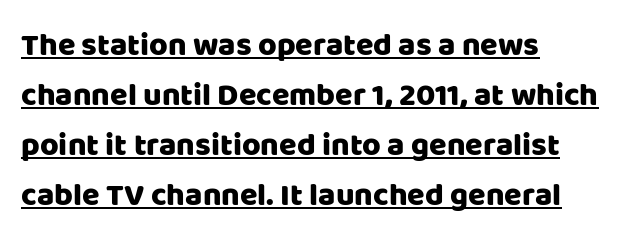
Q: Is the text italic (slanted)? A: No, it is upright.
Q: Is the typeface a serif or a sans-serif typeface? A: Sans-serif.
Q: Is the text underlined? A: Yes.
Q: How is the paragraph aligned? A: Left-aligned.
Q: Is the spacing between letters normal or unusually wide? A: Normal.
Q: Is the spacing between lines tight, normal or loose? A: Normal.
Q: Width (condensed, normal, or wide)? A: Normal.
Q: Stroke contrast? A: Low.
Q: x-height? A: Large.
Q: Monospaced? A: No.
